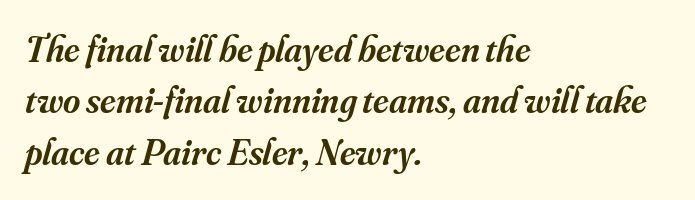
The image shows 37 px semibold serif type, italic (leaning right); set left-aligned, normal line spacing (1.39x), normal letter spacing, not underlined; medium stroke contrast and a small x-height.
